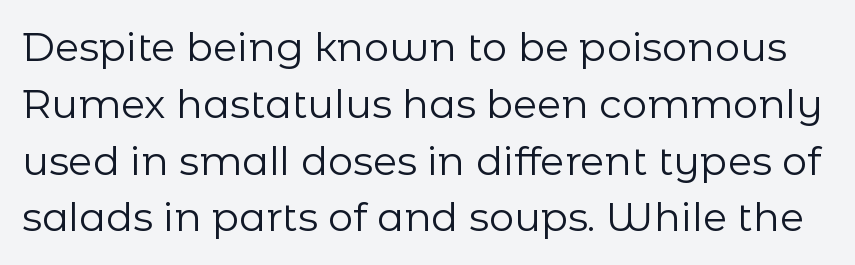
Q: Is the text bold? A: No.
Q: Is the text italic (slanted)? A: No, it is upright.
Q: Is the typeface a serif or a sans-serif typeface? A: Sans-serif.
Q: Is the text underlined? A: No.
Q: Is the spacing between letters normal or unusually wide? A: Normal.
Q: Is the spacing between lines tight, normal or loose? A: Normal.
Q: Width (condensed, normal, or wide)? A: Normal.
Q: Stroke contrast? A: Low.
Q: x-height? A: Medium.
Q: Monospaced? A: No.
